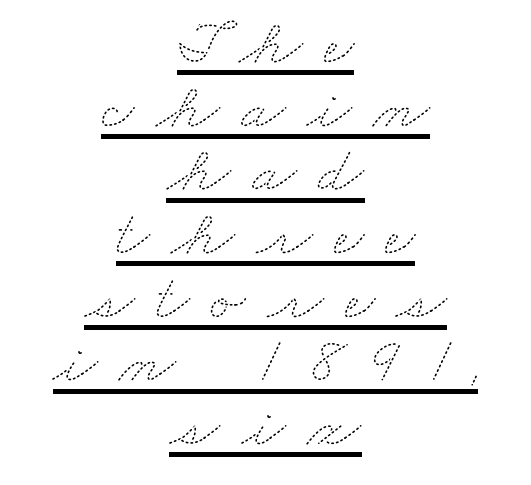
The image shows 65 px thin, wide type; set centered, tight line spacing (0.98x), unusually wide letter spacing (+0.33 em), underlined; medium stroke contrast and a small x-height.
